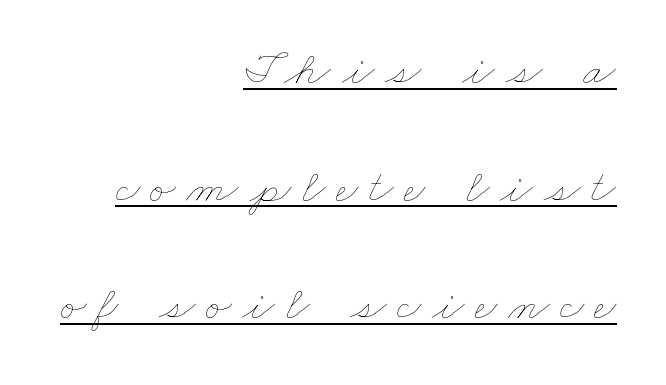
Q: Is the text bold? A: No.
Q: Is the text underlined? A: Yes.
Q: How is the paragraph aligned? A: Right-aligned.
Q: Is the spacing between letters normal or unusually wide? A: Unusually wide.
Q: Is the spacing between lines tight, normal or loose? A: Loose.
Q: Width (condensed, normal, or wide)? A: Wide.
Q: Stroke contrast? A: Low.
Q: x-height? A: Small.
Q: Monospaced? A: No.
